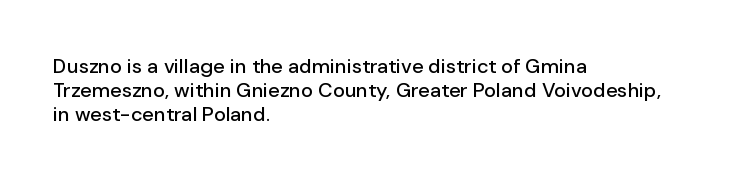
{"italic": "no", "underline": "no", "align": "left", "line_spacing_ratio": 1.21, "letter_spacing": "normal", "letter_spacing_em": 0.0, "glyph_px": 20}
